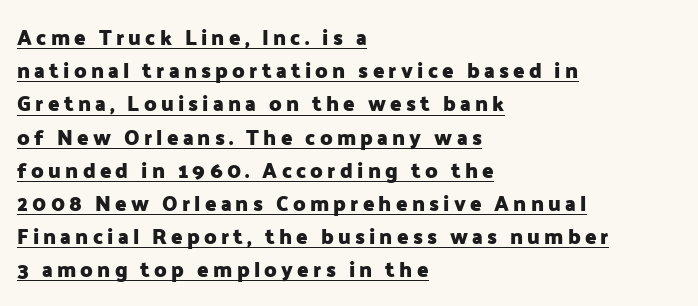
Q: Is the text bold? A: Yes.
Q: Is the text italic (slanted)? A: No, it is upright.
Q: Is the text underlined? A: Yes.
Q: How is the paragraph aligned? A: Left-aligned.
Q: Is the spacing between letters normal or unusually wide? A: Unusually wide.
Q: Is the spacing between lines tight, normal or loose? A: Normal.
